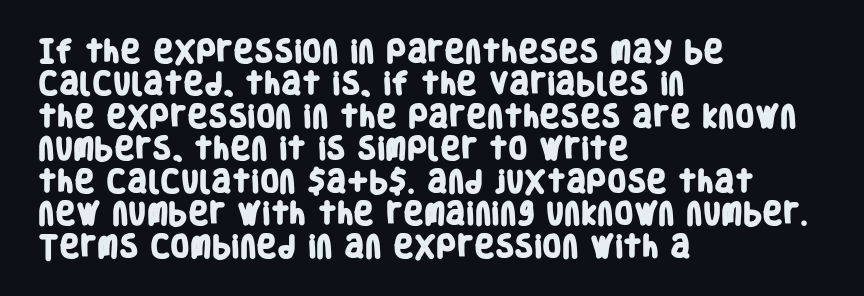
The image shows 25 px bold type; set left-aligned, normal line spacing (1.3x), normal letter spacing, not underlined.
